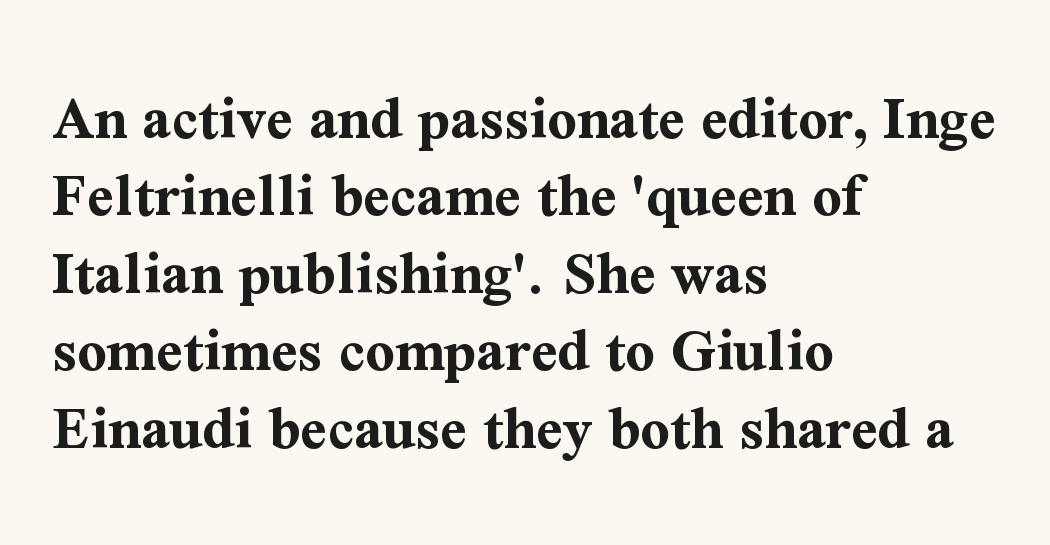
The image shows 64 px bold serif type, upright; set left-aligned, line spacing 1.21x, normal letter spacing, not underlined; medium stroke contrast and a medium x-height.
